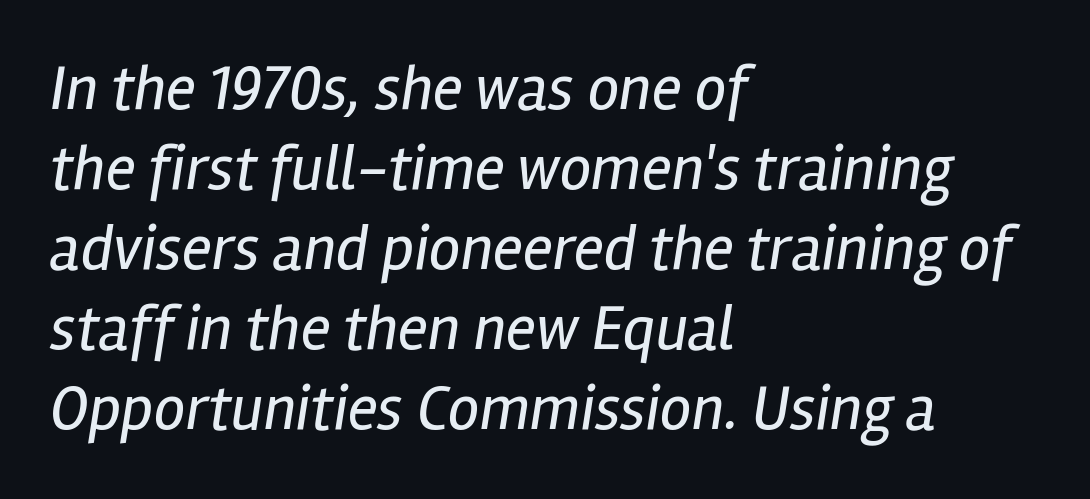
Q: Is the text bold? A: No.
Q: Is the text italic (slanted)? A: Yes, it leans right by about 12 degrees.
Q: Is the text underlined? A: No.
Q: How is the paragraph aligned? A: Left-aligned.
Q: Is the spacing between letters normal or unusually wide? A: Normal.
Q: Is the spacing between lines tight, normal or loose? A: Normal.
Q: Width (condensed, normal, or wide)? A: Condensed.
Q: Stroke contrast? A: Low.
Q: x-height? A: Medium.
Q: Monospaced? A: No.
